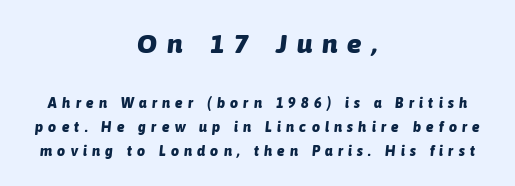
How would I describe the line gaps? Plain and ordinary. Which chunk is bigger? The first one — the top block dwarfs the bottom. The paragraph shown floats in the horizontal middle. You could only call the tracking loose — the letters float apart.
